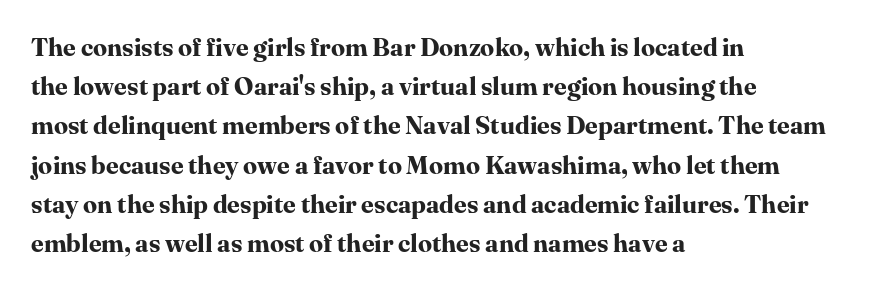
There is no visible air inserted between adjacent glyphs. This sample is left-justified, so line endings fall wherever the words run out. Normally led — the rows are evenly, conventionally spaced. The lettering holds an erect, upright posture throughout.
